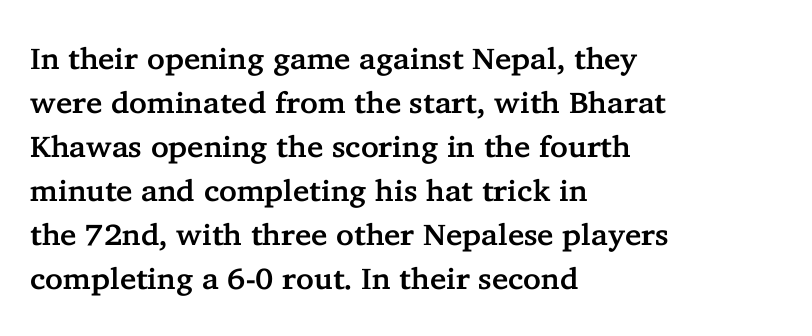
Q: Is the text italic (slanted)? A: No, it is upright.
Q: Is the typeface a serif or a sans-serif typeface? A: Serif.
Q: Is the text underlined? A: No.
Q: How is the paragraph aligned? A: Left-aligned.
Q: Is the spacing between letters normal or unusually wide? A: Normal.
Q: Is the spacing between lines tight, normal or loose? A: Normal.
Q: Width (condensed, normal, or wide)? A: Normal.
Q: Stroke contrast? A: Low.
Q: x-height? A: Medium.
Q: Monospaced? A: No.
